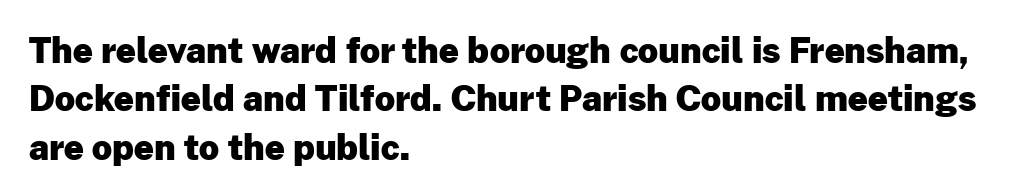
{"serif": "no", "italic": "no", "bold": "yes", "weight": "heavy", "width": "normal", "stroke_contrast": "low", "x_height": "medium", "monospaced": "no", "underline": "no", "align": "left", "line_spacing": "normal", "line_spacing_ratio": 1.38, "letter_spacing": "normal", "letter_spacing_em": 0.0, "glyph_px": 35}
